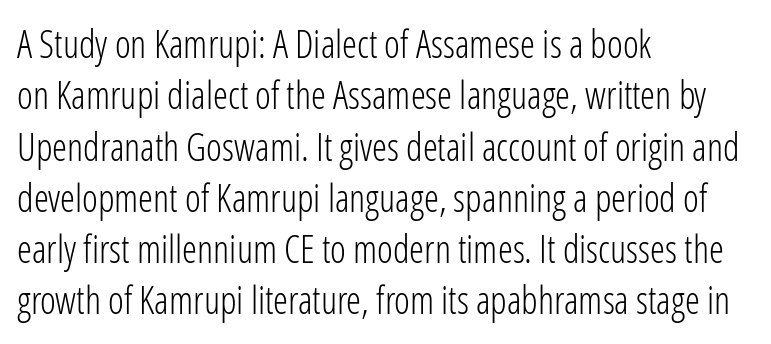
The image shows 38 px light, condensed sans-serif type, upright; set left-aligned, normal line spacing (1.35x), normal letter spacing, not underlined; low stroke contrast and a medium x-height.
